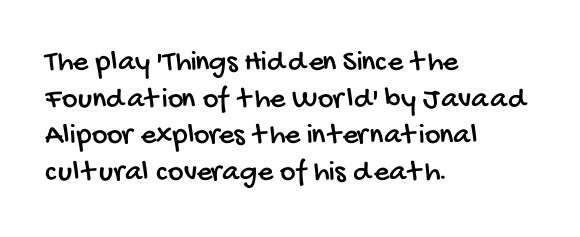
Q: Is the typeface a serif or a sans-serif typeface? A: Sans-serif.
Q: Is the text underlined? A: No.
Q: How is the paragraph aligned? A: Left-aligned.
Q: Is the spacing between letters normal or unusually wide? A: Normal.
Q: Width (condensed, normal, or wide)? A: Condensed.
Q: Stroke contrast? A: Low.
Q: x-height? A: Large.
Q: Monospaced? A: No.
